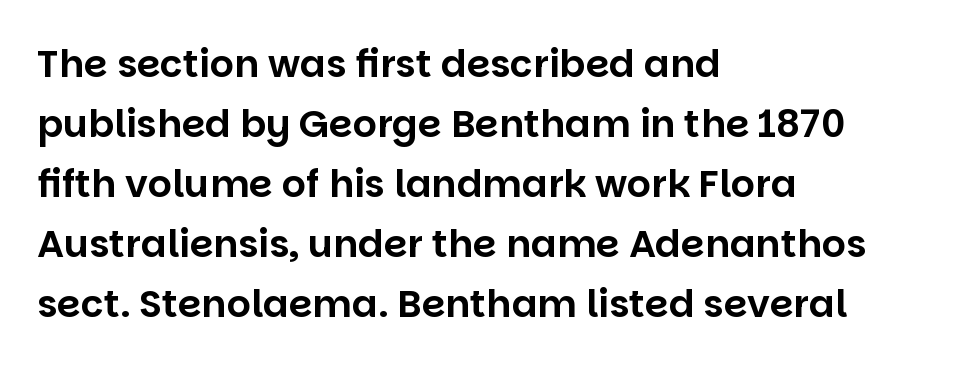
Q: Is the text italic (slanted)? A: No, it is upright.
Q: Is the typeface a serif or a sans-serif typeface? A: Sans-serif.
Q: Is the text underlined? A: No.
Q: How is the paragraph aligned? A: Left-aligned.
Q: Is the spacing between letters normal or unusually wide? A: Normal.
Q: Is the spacing between lines tight, normal or loose? A: Normal.
Q: Width (condensed, normal, or wide)? A: Normal.
Q: Stroke contrast? A: Low.
Q: x-height? A: Large.
Q: Monospaced? A: No.
